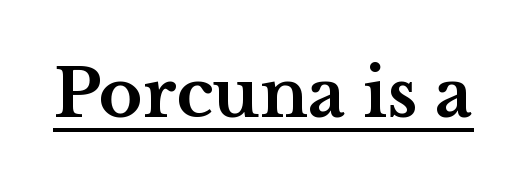
Q: Is the text bold? A: Yes.
Q: Is the text italic (slanted)? A: No, it is upright.
Q: Is the typeface a serif or a sans-serif typeface? A: Serif.
Q: Is the text underlined? A: Yes.
Q: Is the spacing between letters normal or unusually wide? A: Normal.
Q: Width (condensed, normal, or wide)? A: Wide.
Q: Stroke contrast? A: Medium.
Q: x-height? A: Medium.
Q: Monospaced? A: No.
